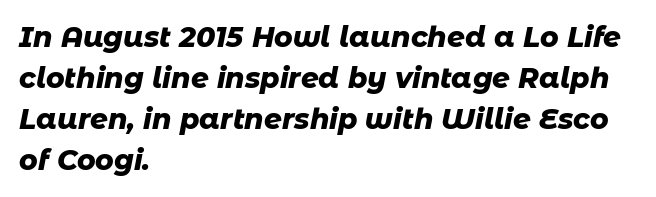
This is oblique type, the kind used for emphasis or titles. Plain, unruled lines of type. The rows are spaced the way most documents space them. Is the type bold? Yes — the strokes are clearly thick and heavy.
